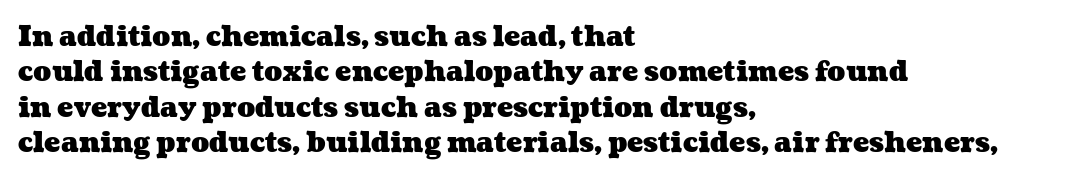
The image shows 27 px bold type; set left-aligned, normal line spacing (1.31x), normal letter spacing, not underlined.
